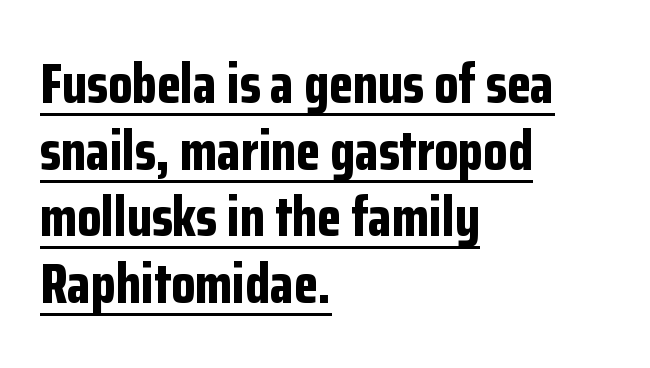
The image shows 55 px bold, condensed sans-serif type, upright; set left-aligned, line spacing 1.21x, normal letter spacing, underlined; low stroke contrast and a medium x-height.
